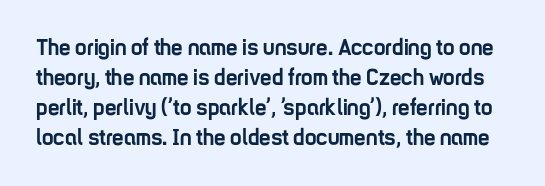
Look at the tracking — it's just the regular setting, nothing added. Each new line begins a customary step beneath the previous one. The glyphs are unaccompanied by any horizontal stroke below them. The passage shown is emphatically bold.
